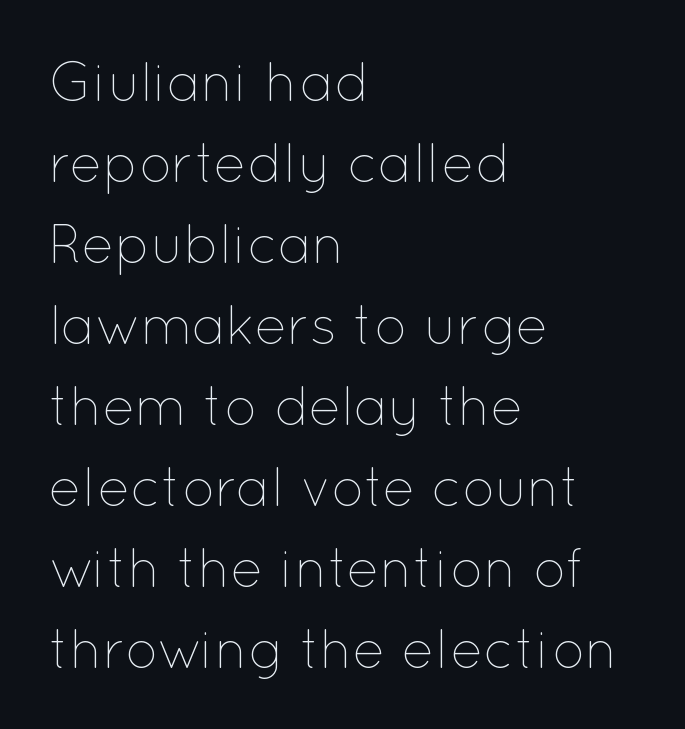
The image shows 54 px thin type, upright; set left-aligned, normal line spacing (1.5x), normal letter spacing, not underlined; low stroke contrast and a medium x-height.
